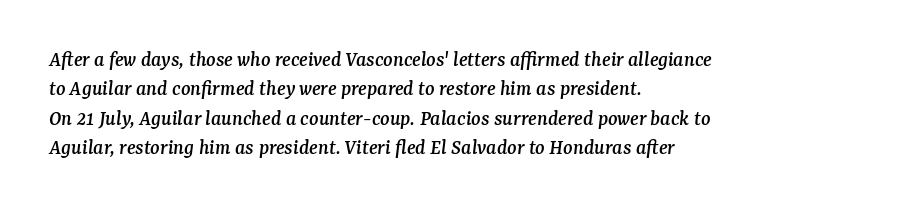
{"italic": "yes", "lean": "right", "slant_degrees": 7, "underline": "no", "align": "left", "line_spacing": "normal", "line_spacing_ratio": 1.33, "letter_spacing": "normal", "letter_spacing_em": 0.0, "glyph_px": 22}
